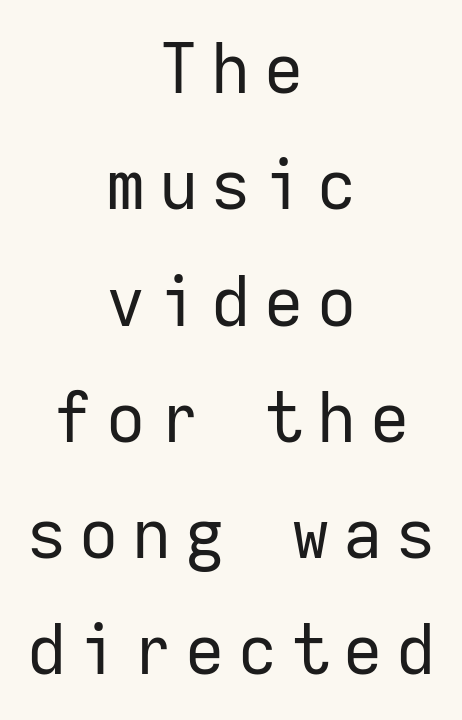
You could count columns in this text — the font is strictly monospaced. Letter spacing: wide. Style check: upright. Where is the straight margin? There isn't one; the lines are centered. Each stroke keeps to a modest, everyday thickness or less. Each letter's strokes conclude bluntly, with no projecting serifs.
